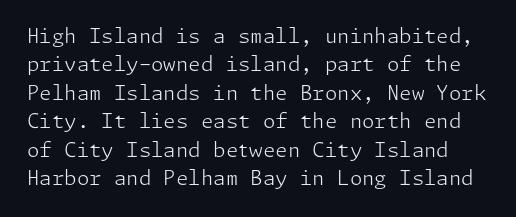
Unmarked baselines from the first word to the last. Interline gaps are of average width in this sample. Counters stay open thanks to moderate or lighter strokes. This is roman type, the default non-slanted kind.
